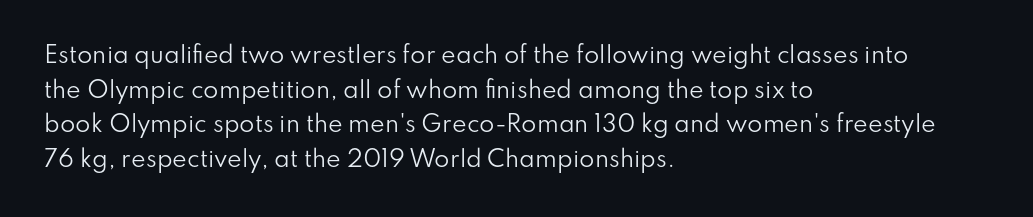
The image shows 22 px text type, upright; set left-aligned, normal line spacing (1.57x), normal letter spacing, not underlined.
